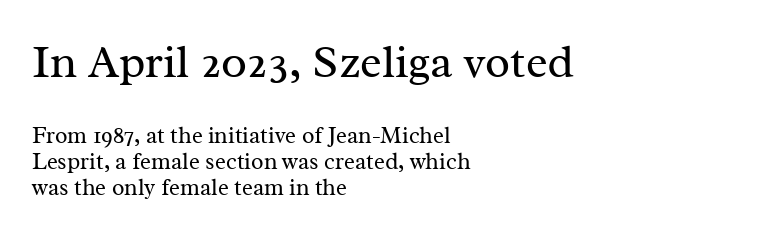
{"serif": "yes", "italic": "no", "bold": "no", "weight": "regular", "width": "normal", "stroke_contrast": "medium", "x_height": "medium", "monospaced": "no", "underline": "no", "align": "left", "line_spacing": "tight", "line_spacing_ratio": 1.12, "letter_spacing": "normal", "letter_spacing_em": 0.0, "larger_block": "first", "size_ratio": 2.0, "glyph_px": 46}
